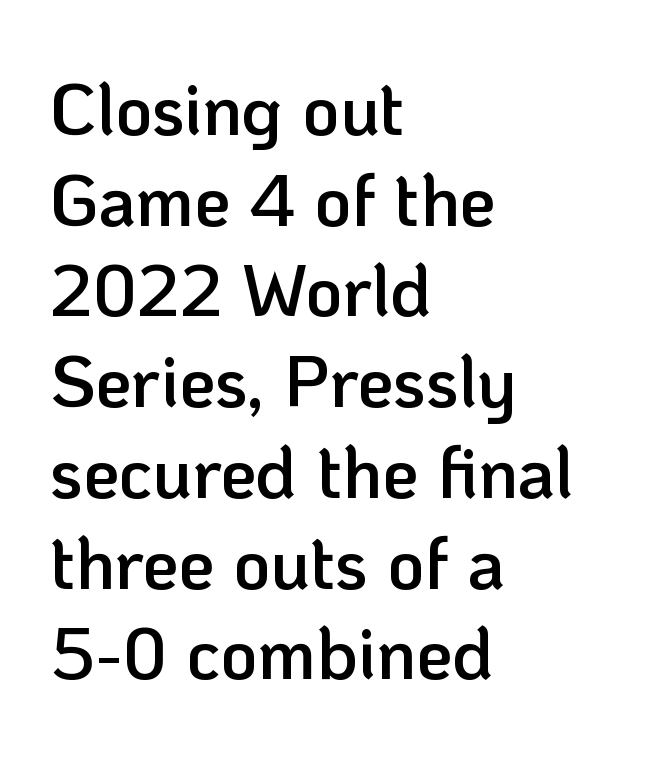
The image shows 72 px semibold sans-serif type, upright; set left-aligned, normal line spacing (1.26x), normal letter spacing, not underlined; low stroke contrast and a medium x-height.
